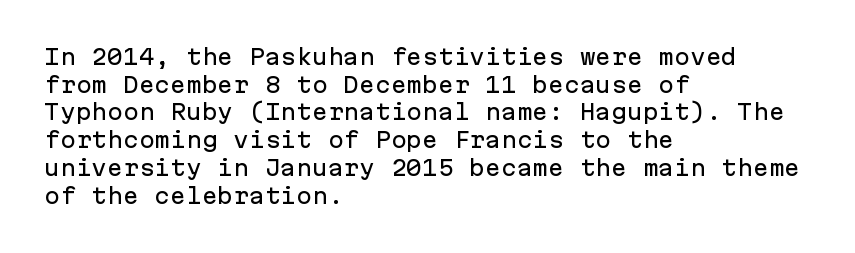
{"italic": "no", "underline": "no", "align": "left", "line_spacing": "normal", "line_spacing_ratio": 1.32, "letter_spacing": "normal", "letter_spacing_em": 0.0, "glyph_px": 21}
